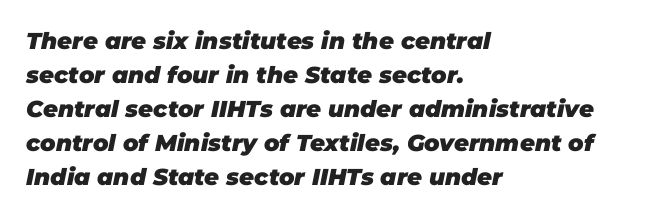
{"italic": "yes", "lean": "right", "slant_degrees": 11, "bold": "yes", "underline": "no", "align": "left", "line_spacing": "normal", "line_spacing_ratio": 1.48, "letter_spacing": "normal", "letter_spacing_em": 0.0, "glyph_px": 23}
